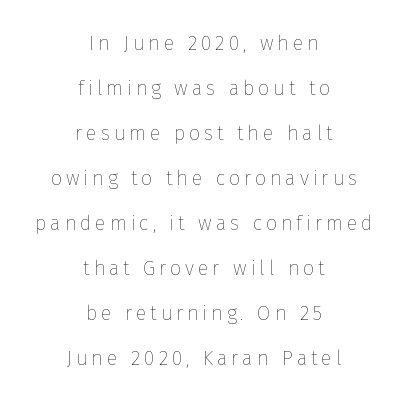
The image shows 20 px text type, upright; set centered, loose line spacing (2.25x), not underlined.
